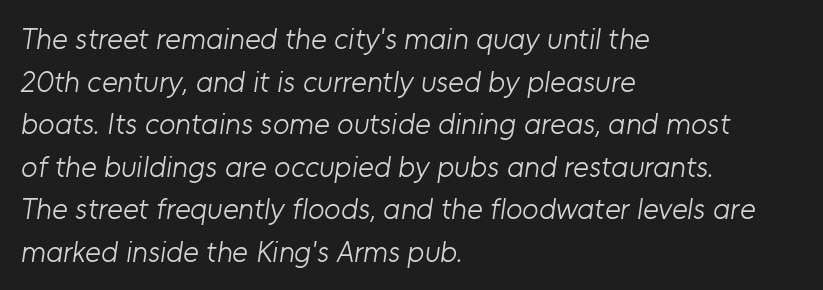
The image shows 30 px light sans-serif type; set left-aligned, normal line spacing (1.42x), normal letter spacing, not underlined; low stroke contrast and a medium x-height.
